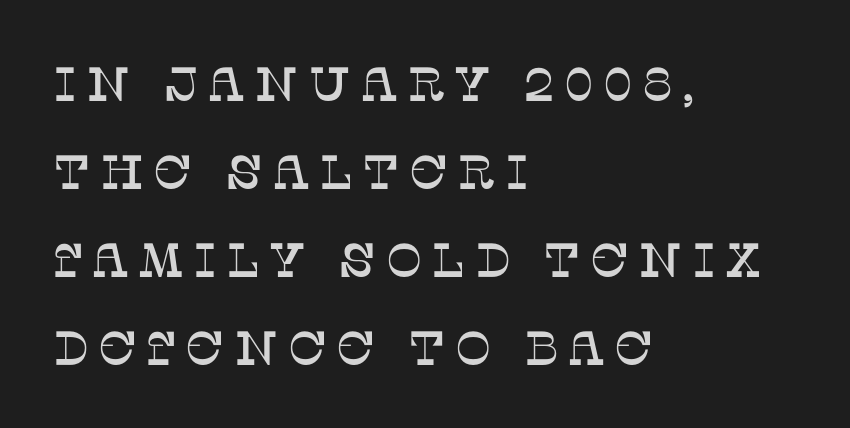
Unlike italic type, these characters show no tilt at all. The text block is weighted toward the left margin, trailing off unevenly rightward. Does the type have serifs? Yes, each stem ends in a small foot. Here the designer chose a conventional face with non-uniform glyph widths. The passage shown is not underscored anywhere.
